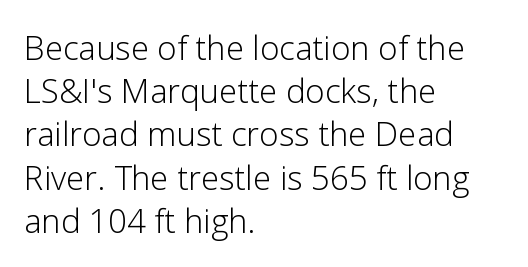
{"serif": "no", "italic": "no", "bold": "no", "weight": "light", "width": "normal", "stroke_contrast": "low", "x_height": "medium", "monospaced": "no", "underline": "no", "align": "left", "line_spacing": "normal", "line_spacing_ratio": 1.31, "letter_spacing": "normal", "letter_spacing_em": 0.0, "glyph_px": 33}
